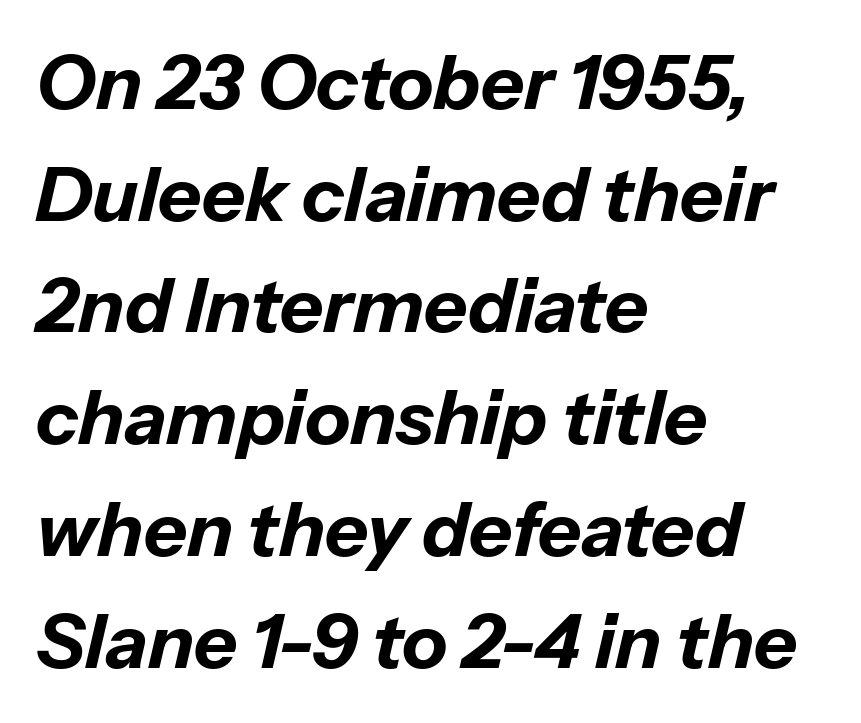
The image shows 75 px bold type, italic (leaning right); set left-aligned, normal line spacing (1.49x), normal letter spacing, not underlined; low stroke contrast and a medium x-height.
